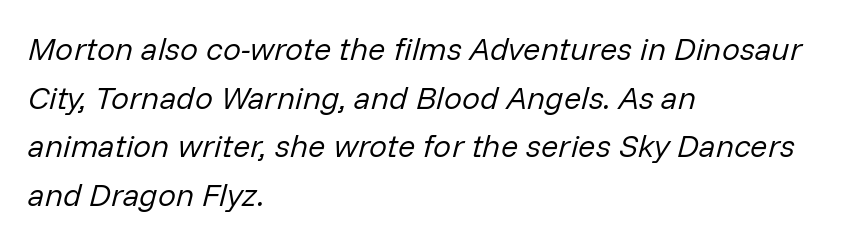
Compared with typical body copy, the letter spacing here is the same. Looking at the ascenders, they clearly lean. The lines in this sample share a left origin and differ only in where they stop. The rendering uses natural spacing where letterforms have individual widths. These lines sit exactly where default settings would place them. The font is comparable to plain body text, perhaps lighter.
